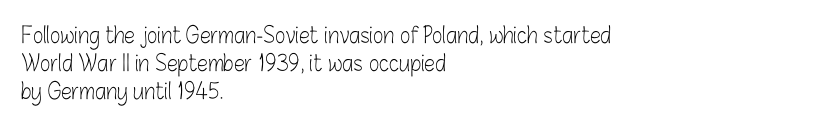
{"italic": "no", "bold": "no", "underline": "no", "align": "left", "line_spacing": "normal", "line_spacing_ratio": 1.27, "letter_spacing": "normal", "letter_spacing_em": 0.0, "glyph_px": 22}
